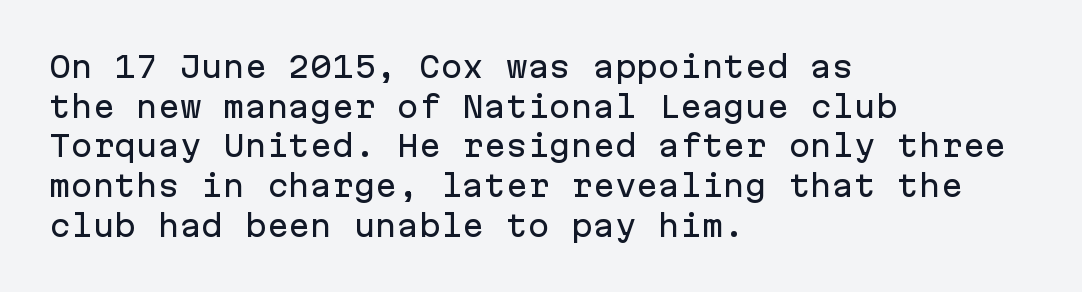
The passage is arranged the way most books set body copy — flush left. It's the straight-up-and-down kind of type. Whoever set this chose a conventional vertical rhythm. Underline: absent. The rendering shows plain stroke endings on the letterforms — a sans-serif design. Spacing verdict: monospaced, one width for all characters.
